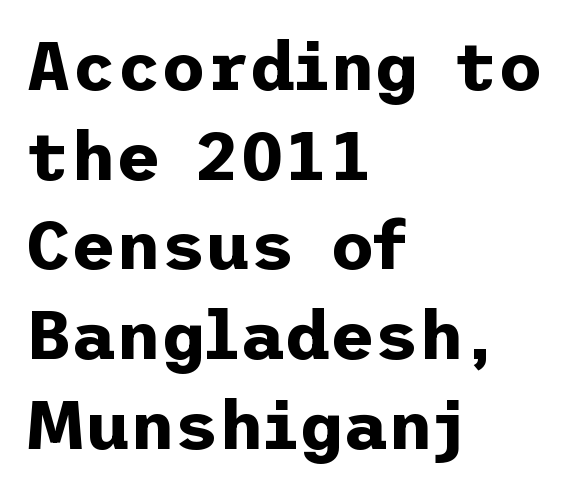
A student would call this left alignment; a typographer would say flush left, rag right. The gap between lines stays unmarked. Words appear dense and cohesive because spacing is normal. Nope, no serifs anywhere on these letters. The specimen reads as upright at a glance. Heavy-handed strokes throughout: this text is bold.
